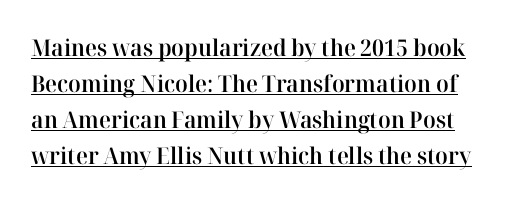
{"italic": "no", "bold": "semi", "underline": "yes", "line_spacing": "normal", "line_spacing_ratio": 1.57, "letter_spacing": "normal", "letter_spacing_em": 0.0, "glyph_px": 23}
